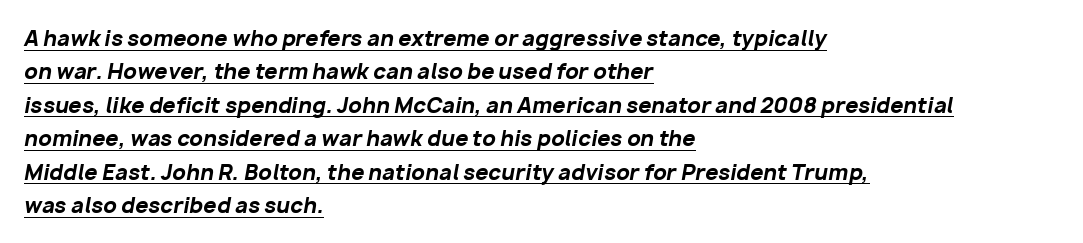
One-word summary of the alignment: left. Thick stems and heavy bowls — unmistakably bold. Underline: present. What stands out about the letter spacing? Nothing — it is the standard amount. The typography opts for an oblique posture over an upright one.
